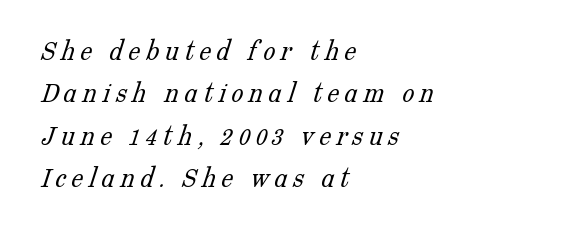
Q: Is the text bold? A: No.
Q: Is the typeface a serif or a sans-serif typeface? A: Serif.
Q: Is the text underlined? A: No.
Q: How is the paragraph aligned? A: Left-aligned.
Q: Is the spacing between lines tight, normal or loose? A: Normal.
Q: Width (condensed, normal, or wide)? A: Normal.
Q: Stroke contrast? A: Low.
Q: x-height? A: Medium.
Q: Monospaced? A: No.
